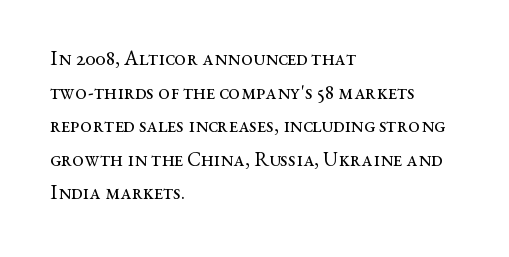
The image shows 21 px text type, upright; set left-aligned, normal line spacing (1.6x), normal letter spacing, not underlined.
